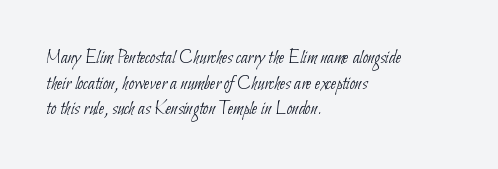
Heaviness? Minimal to ordinary, like unemphasized prose. Each line starts at the same left margin while the right side varies. Plain, unruled lines of type. This sample keeps an unexceptional amount of space between lines. Nobody touched the tracking dial on this one.
